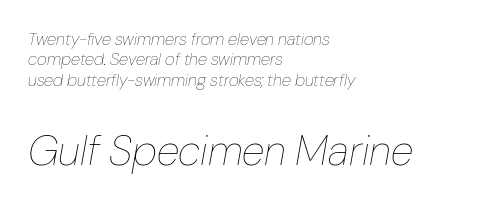
Q: Is the text bold? A: No.
Q: Is the text italic (slanted)? A: Yes, it leans right by about 10 degrees.
Q: Is the text underlined? A: No.
Q: How is the paragraph aligned? A: Left-aligned.
Q: Is the spacing between letters normal or unusually wide? A: Normal.
Q: Which block of text is set in a larger size, the first (top) or the second (bottom)? A: The second (bottom) one.
Q: Width (condensed, normal, or wide)? A: Normal.
Q: Stroke contrast? A: Low.
Q: x-height? A: Medium.
Q: Monospaced? A: No.
